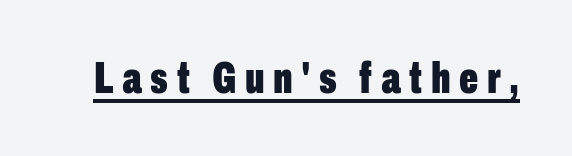
Italic? Not at all — the glyphs are vertical. A continuous stroke trails under the words, as in a hyperlink. Typographically, this falls in the sans-serif category. A dark, heavy texture on the line: the type is bold. Note the varied advance widths — an 'i' is clearly narrower than an 'm'.
